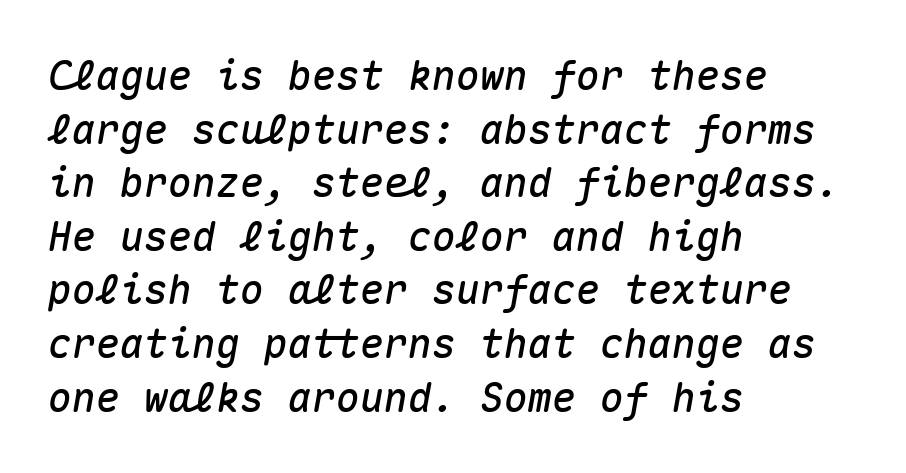
The image shows 40 px text type, italic (leaning right), monospaced; set left-aligned, normal line spacing (1.34x), normal letter spacing, not underlined; medium stroke contrast and a medium x-height.
